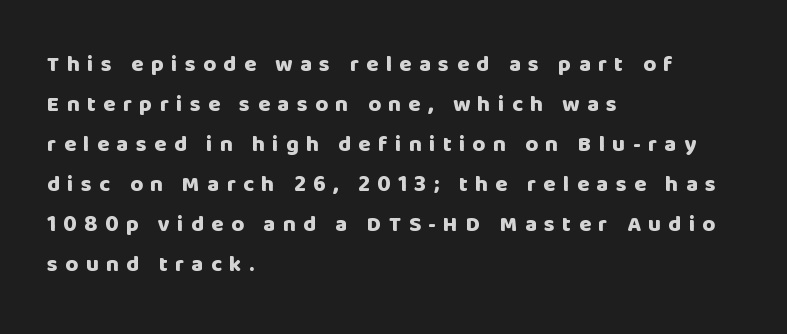
Ordinary non-slanted type is in use. The glyphs are unaccompanied by any horizontal stroke below them. The glyphs have the mass of a bold cut. Horizontal alignment here is leftward, the default for most running prose.
